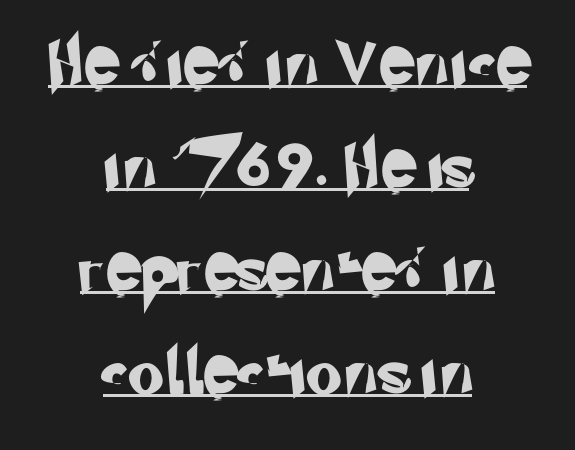
{"serif": "no", "width": "normal", "stroke_contrast": "low", "x_height": "small", "monospaced": "no", "underline": "yes", "align": "center", "line_spacing": "loose", "line_spacing_ratio": 2.29, "glyph_px": 45}
